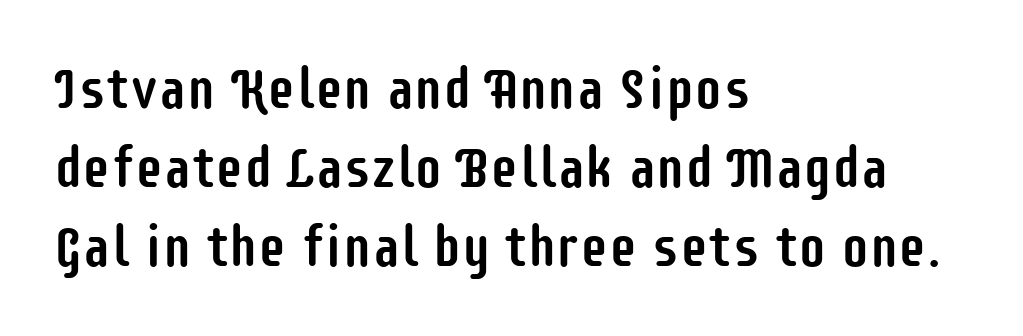
{"serif": "no", "italic": "no", "width": "condensed", "stroke_contrast": "low", "x_height": "large", "monospaced": "no", "underline": "no", "align": "left", "line_spacing": "normal", "line_spacing_ratio": 1.39, "letter_spacing": "normal", "letter_spacing_em": 0.0, "glyph_px": 57}
